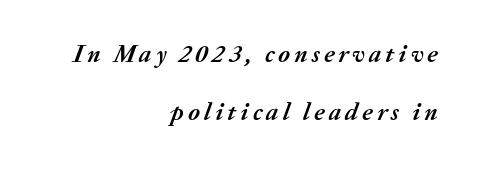
The passage is arranged like a letterhead date or caption credit — flush right. In terms of posture, this sample is oblique. A full-strength bold gives these letters their thick strokes. One glance says open: line gaps are wider than usual.
